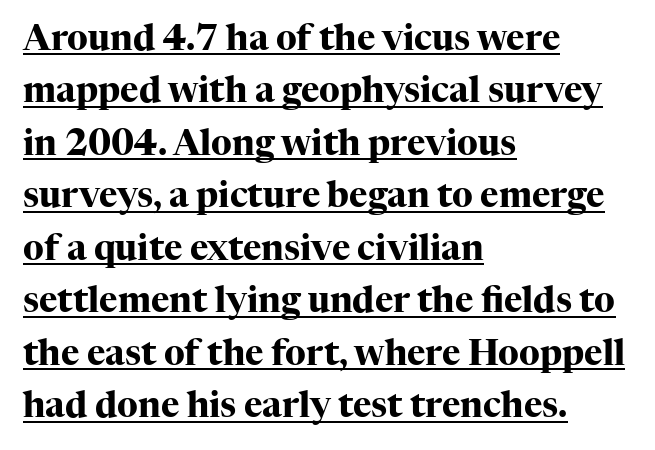
The image shows 35 px heavy serif type, upright; set left-aligned, normal line spacing (1.5x), normal letter spacing, underlined; high stroke contrast and a medium x-height.
